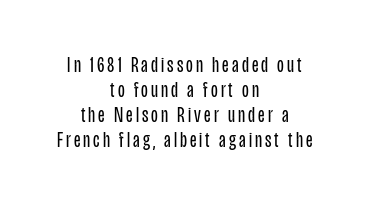
The image shows 22 px text type, upright; set centered, tight line spacing (1.14x), not underlined.
